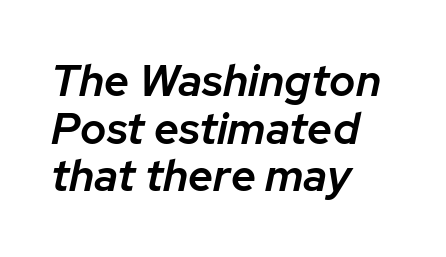
The image shows 44 px semibold type, italic (leaning right); set left-aligned, tight line spacing (1.08x), normal letter spacing, not underlined; low stroke contrast and a medium x-height.
